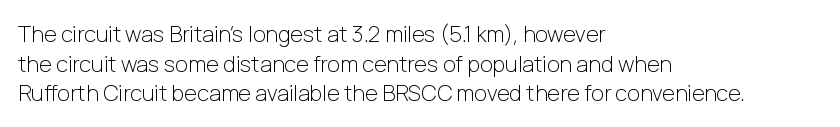
Q: Is the text bold? A: No.
Q: Is the text italic (slanted)? A: No, it is upright.
Q: Is the text underlined? A: No.
Q: How is the paragraph aligned? A: Left-aligned.
Q: Is the spacing between letters normal or unusually wide? A: Normal.
Q: Is the spacing between lines tight, normal or loose? A: Normal.
